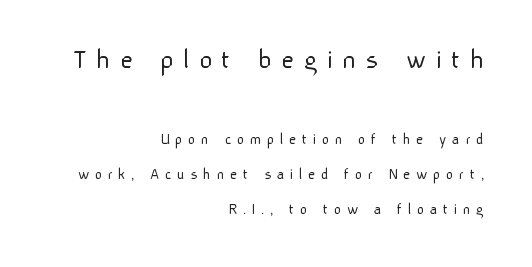
Q: Is the text bold? A: No.
Q: Is the text italic (slanted)? A: No, it is upright.
Q: Is the typeface a serif or a sans-serif typeface? A: Sans-serif.
Q: Is the text underlined? A: No.
Q: How is the paragraph aligned? A: Right-aligned.
Q: Is the spacing between letters normal or unusually wide? A: Unusually wide.
Q: Is the spacing between lines tight, normal or loose? A: Loose.
Q: Which block of text is set in a larger size, the first (top) or the second (bottom)? A: The first (top) one.
Q: Width (condensed, normal, or wide)? A: Normal.
Q: Stroke contrast? A: Low.
Q: x-height? A: Medium.
Q: Monospaced? A: No.
